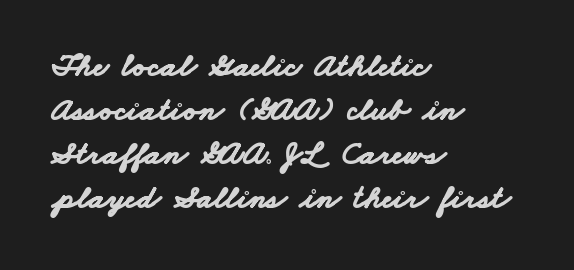
Q: Is the text bold? A: Yes.
Q: Is the typeface a serif or a sans-serif typeface? A: Sans-serif.
Q: Is the text underlined? A: No.
Q: How is the paragraph aligned? A: Left-aligned.
Q: Is the spacing between letters normal or unusually wide? A: Normal.
Q: Is the spacing between lines tight, normal or loose? A: Normal.
Q: Width (condensed, normal, or wide)? A: Wide.
Q: Stroke contrast? A: Low.
Q: x-height? A: Small.
Q: Monospaced? A: No.
